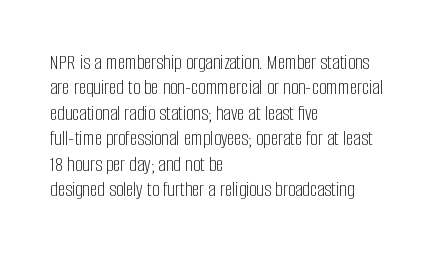
Q: Is the text bold? A: No.
Q: Is the text italic (slanted)? A: No, it is upright.
Q: Is the text underlined? A: No.
Q: How is the paragraph aligned? A: Left-aligned.
Q: Is the spacing between letters normal or unusually wide? A: Normal.
